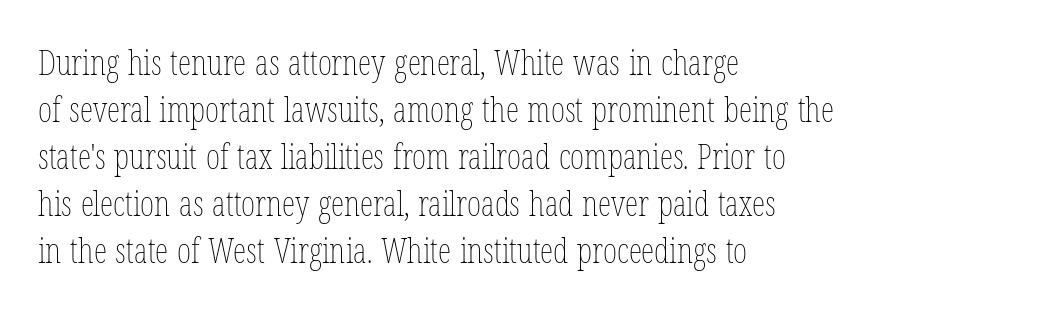
Weight class: somewhere from thin through regular. The glyphs are unaccompanied by any horizontal stroke below them. Ascenders rise straight up at ninety degrees. A typesetter would call this zero additional tracking.
